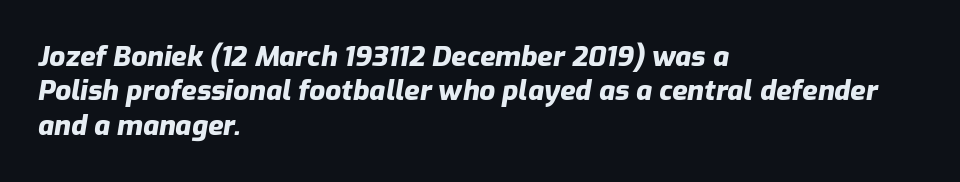
{"italic": "yes", "lean": "right", "slant_degrees": 9, "bold": "yes", "weight": "heavy", "width": "normal", "stroke_contrast": "low", "x_height": "medium", "monospaced": "no", "underline": "no", "align": "left", "line_spacing_ratio": 1.23, "letter_spacing": "normal", "letter_spacing_em": 0.0, "glyph_px": 28}
